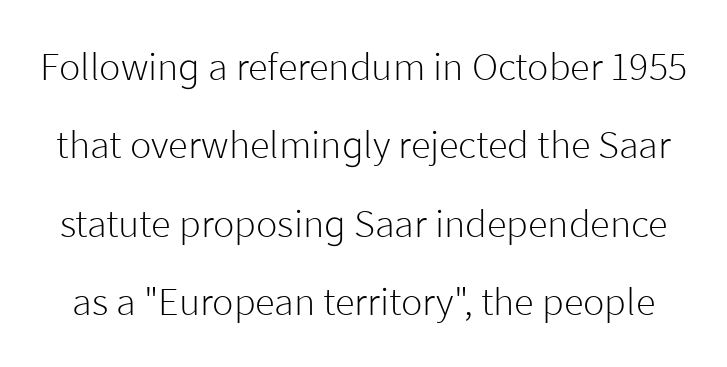
The gaps between neighbouring characters are ordinary and unremarkable. Regarding leading, the lines here are spaced well apart. Descenders are the only things crossing below the line. Posture: upright roman.
